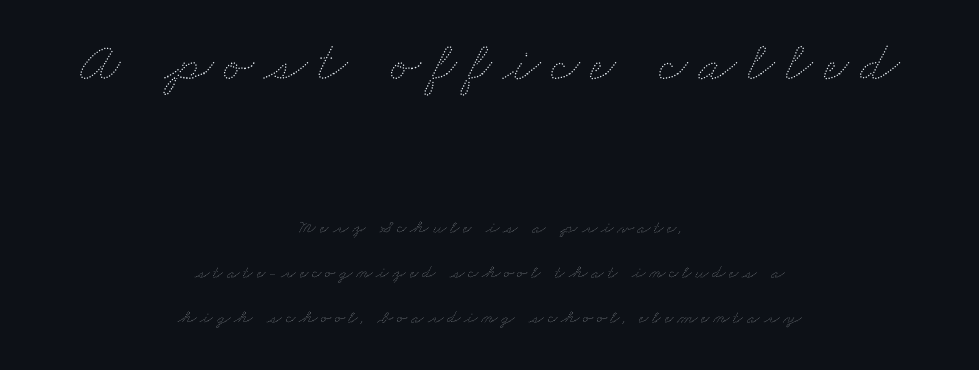
Each row of text sits above clean, open space. The passage shown stacks its lines with a broad gap. Looks like regular typesetting: each glyph gets only the width it needs. Line starts and ends both wander, symmetrically. Ink coverage per letter is moderate at most. If you squint, the top block still reads clearly — it's the larger of the two.
